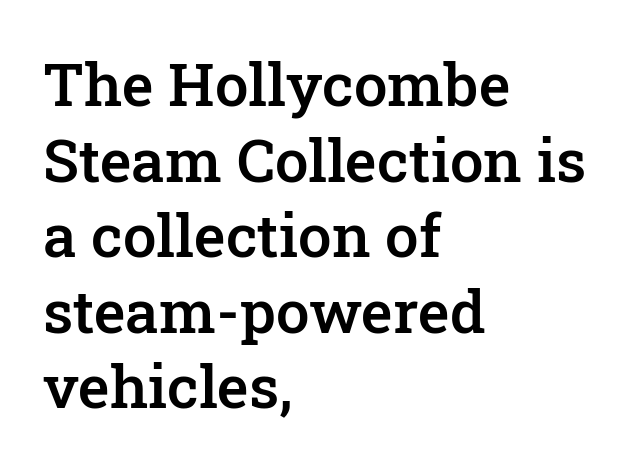
Anything drawn beneath the words? Only blank space. A student would call this left alignment; a typographer would say flush left, rag right. Semibold letterforms, between regular and bold. To sum up the face: it has serifs. Spacing verdict: proportional, widths tailored to each character. The type is set solid horizontally, with unmodified tracking.
